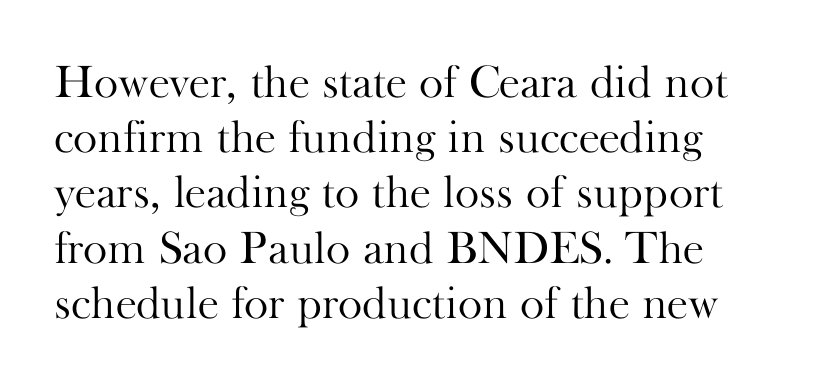
Q: Is the text bold? A: No.
Q: Is the text italic (slanted)? A: No, it is upright.
Q: Is the typeface a serif or a sans-serif typeface? A: Serif.
Q: Is the text underlined? A: No.
Q: Is the spacing between letters normal or unusually wide? A: Normal.
Q: Width (condensed, normal, or wide)? A: Normal.
Q: Stroke contrast? A: High.
Q: x-height? A: Small.
Q: Monospaced? A: No.
